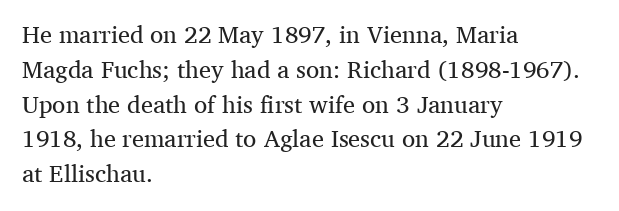
Summary of weight: not heavy and not bold. The passage shown stacks its lines at a standard gap. Upright lettering throughout. Tracking value appears to be zero — textbook default spacing.
